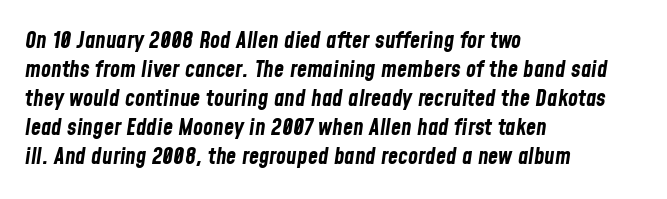
Q: Is the text bold? A: Yes.
Q: Is the text italic (slanted)? A: Yes, it leans right by about 8 degrees.
Q: Is the text underlined? A: No.
Q: How is the paragraph aligned? A: Left-aligned.
Q: Is the spacing between letters normal or unusually wide? A: Normal.
Q: Is the spacing between lines tight, normal or loose? A: Normal.
